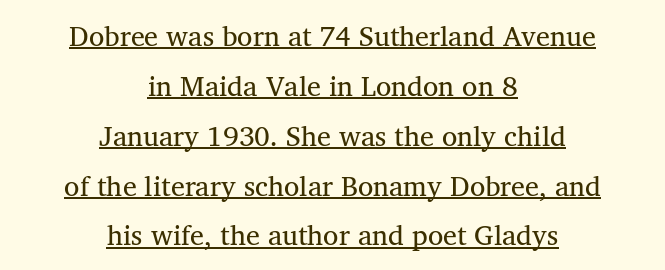
{"serif": "yes", "italic": "no", "bold": "no", "weight": "regular", "width": "normal", "stroke_contrast": "medium", "x_height": "medium", "monospaced": "no", "underline": "yes", "align": "center", "line_spacing_ratio": 1.78, "letter_spacing": "normal", "letter_spacing_em": 0.0, "glyph_px": 28}
